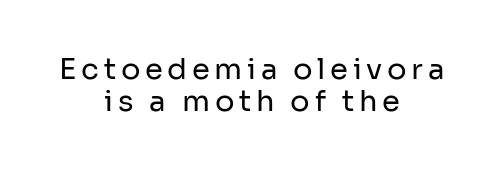
{"serif": "no", "italic": "no", "bold": "no", "weight": "regular", "width": "normal", "stroke_contrast": "low", "x_height": "medium", "monospaced": "no", "underline": "no", "align": "center", "line_spacing": "tight", "line_spacing_ratio": 1.1, "glyph_px": 29}
